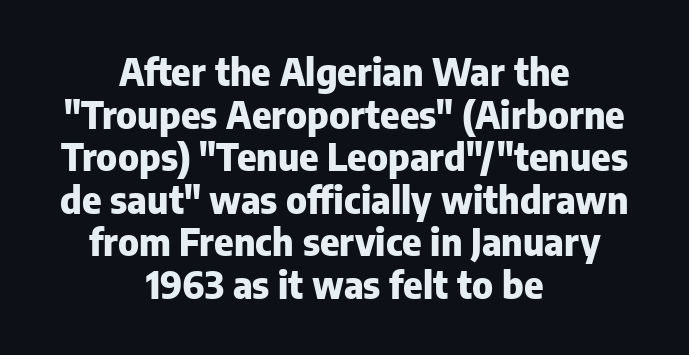
Q: Is the text bold? A: Yes.
Q: Is the text italic (slanted)? A: No, it is upright.
Q: Is the typeface a serif or a sans-serif typeface? A: Sans-serif.
Q: Is the text underlined? A: No.
Q: How is the paragraph aligned? A: Centered.
Q: Is the spacing between letters normal or unusually wide? A: Normal.
Q: Is the spacing between lines tight, normal or loose? A: Tight.
Q: Width (condensed, normal, or wide)? A: Normal.
Q: Stroke contrast? A: Low.
Q: x-height? A: Medium.
Q: Monospaced? A: No.
